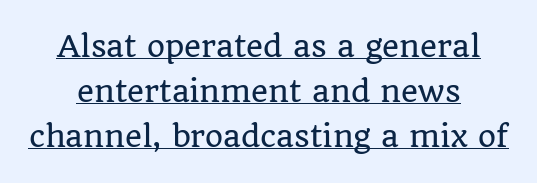
{"serif": "yes", "italic": "no", "width": "normal", "stroke_contrast": "low", "x_height": "large", "monospaced": "no", "underline": "yes", "align": "center", "line_spacing": "normal", "line_spacing_ratio": 1.55, "letter_spacing": "normal", "letter_spacing_em": 0.0, "glyph_px": 29}
